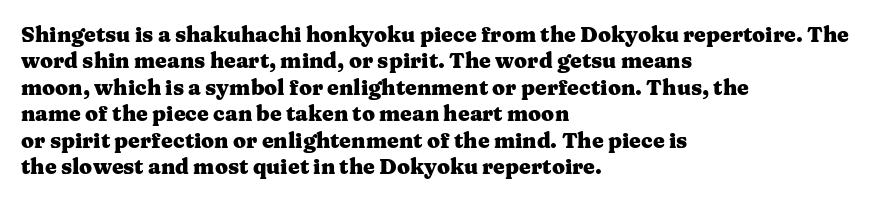
Q: Is the text bold? A: Yes.
Q: Is the text italic (slanted)? A: No, it is upright.
Q: Is the text underlined? A: No.
Q: How is the paragraph aligned? A: Left-aligned.
Q: Is the spacing between letters normal or unusually wide? A: Normal.
Q: Is the spacing between lines tight, normal or loose? A: Normal.
